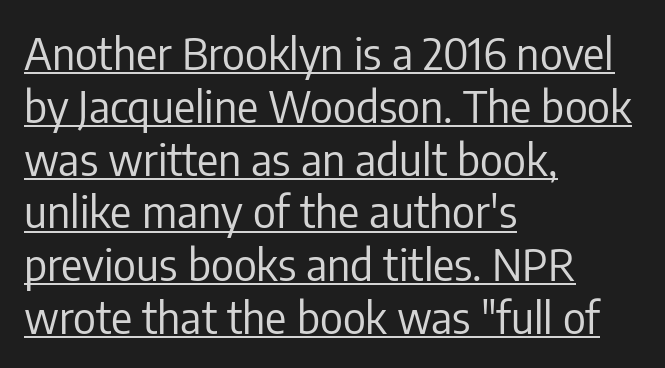
The typeface has the unassuming heft of standard copy or less. Spacing verdict: proportional, widths tailored to each character. Regarding serifs, this sample does without them. Students, observe the line beneath the letters — that is underlining.
